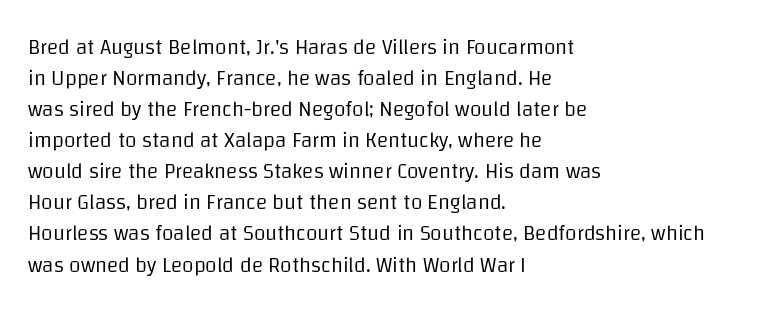
No chunkiness to these letters — they're not bold. The area under the type is left untouched. This rendering uses left alignment, leaving the right contour irregular. The font's upright variant was chosen for this text. Compared with typical body copy, the letter spacing here is the same.
